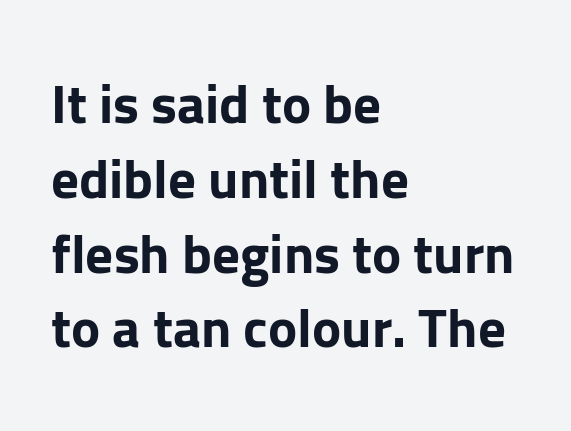
{"serif": "no", "italic": "no", "bold": "yes", "weight": "bold", "width": "normal", "stroke_contrast": "low", "x_height": "medium", "monospaced": "no", "underline": "no", "align": "left", "line_spacing": "normal", "line_spacing_ratio": 1.36, "letter_spacing": "normal", "letter_spacing_em": 0.0, "glyph_px": 55}
